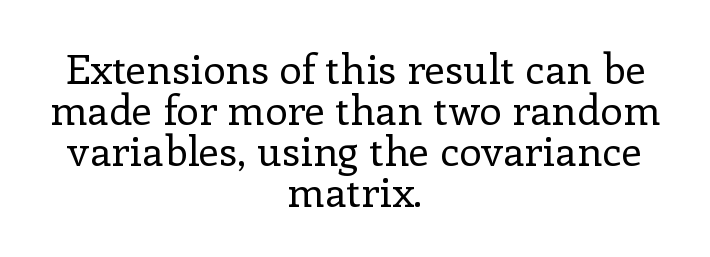
Q: Is the text bold? A: No.
Q: Is the text italic (slanted)? A: No, it is upright.
Q: Is the typeface a serif or a sans-serif typeface? A: Serif.
Q: Is the text underlined? A: No.
Q: How is the paragraph aligned? A: Centered.
Q: Is the spacing between letters normal or unusually wide? A: Normal.
Q: Is the spacing between lines tight, normal or loose? A: Tight.
Q: Width (condensed, normal, or wide)? A: Normal.
Q: Stroke contrast? A: Low.
Q: x-height? A: Medium.
Q: Monospaced? A: No.
